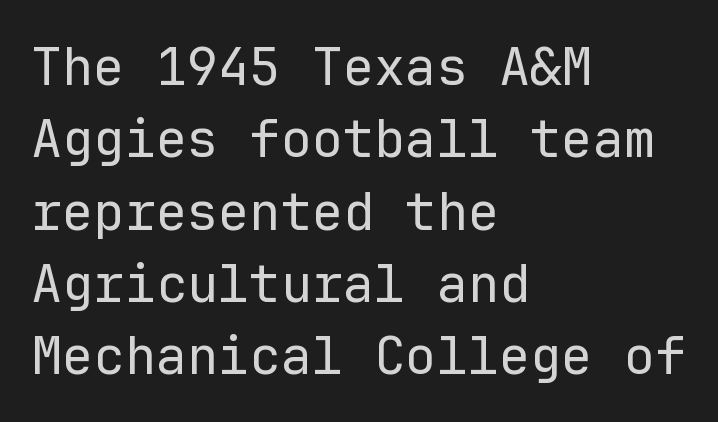
Quick note: interline space is typical. Ink coverage per letter is moderate at most. Does the lettering tilt? It doesn't — this is upright. Looks like terminal output: every glyph gets an equal slot. The text was rendered using a sans face with plain stroke endings.
